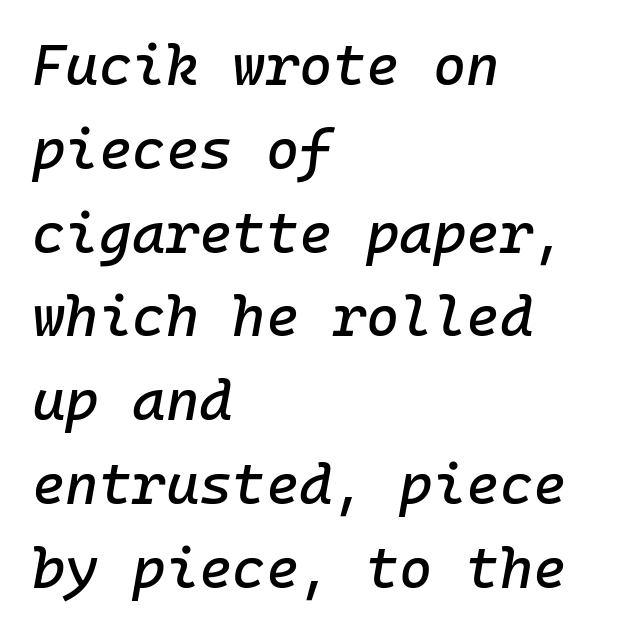
{"italic": "yes", "lean": "right", "slant_degrees": 10, "width": "normal", "stroke_contrast": "low", "x_height": "medium", "monospaced": "yes", "underline": "no", "align": "left", "line_spacing": "normal", "line_spacing_ratio": 1.47, "letter_spacing": "normal", "letter_spacing_em": 0.0, "glyph_px": 57}
